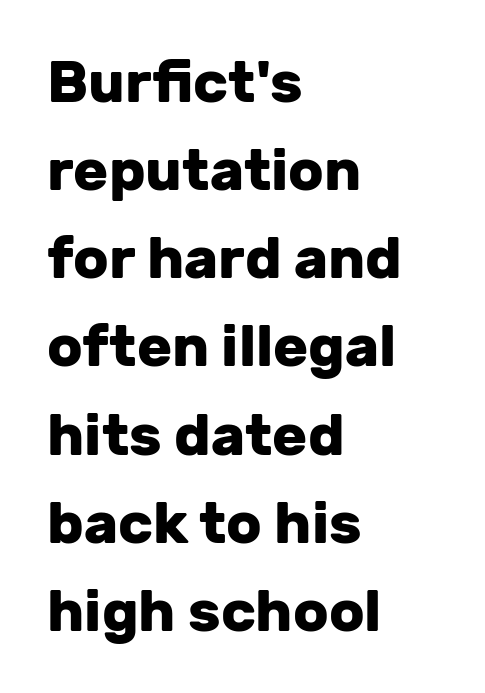
{"serif": "no", "italic": "no", "bold": "yes", "weight": "heavy", "width": "normal", "stroke_contrast": "low", "x_height": "medium", "monospaced": "no", "underline": "no", "align": "left", "line_spacing": "normal", "line_spacing_ratio": 1.52, "letter_spacing": "normal", "letter_spacing_em": 0.0, "glyph_px": 58}
